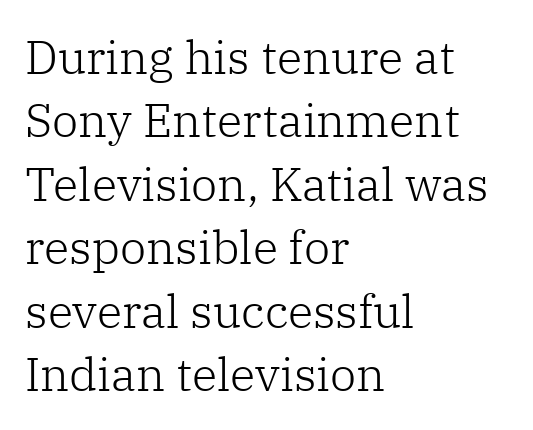
Q: Is the text bold? A: No.
Q: Is the text italic (slanted)? A: No, it is upright.
Q: Is the typeface a serif or a sans-serif typeface? A: Serif.
Q: Is the text underlined? A: No.
Q: How is the paragraph aligned? A: Left-aligned.
Q: Is the spacing between letters normal or unusually wide? A: Normal.
Q: Is the spacing between lines tight, normal or loose? A: Normal.
Q: Width (condensed, normal, or wide)? A: Normal.
Q: Stroke contrast? A: Low.
Q: x-height? A: Medium.
Q: Monospaced? A: No.
